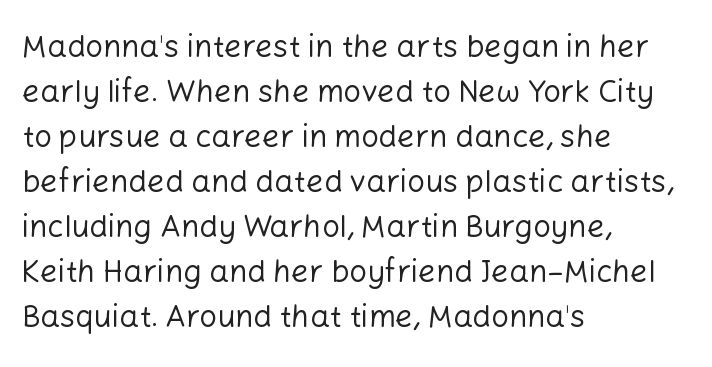
Casual observation: everything's shoved over to the left. The line texture is even and compact thanks to regular tracking. A bare baseline throughout the passage. Each letter's strokes conclude bluntly, with no projecting serifs. The letters advance in unequal steps, a hallmark of proportional type. Is the stroke heavy? The answer is a plain regular-or-lighter.
